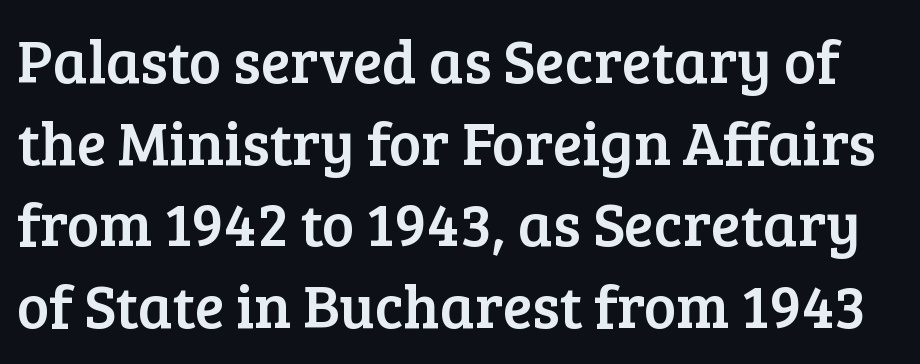
{"serif": "yes", "italic": "no", "width": "normal", "stroke_contrast": "low", "x_height": "medium", "monospaced": "no", "underline": "no", "line_spacing": "normal", "line_spacing_ratio": 1.34, "letter_spacing": "normal", "letter_spacing_em": 0.0, "glyph_px": 61}
